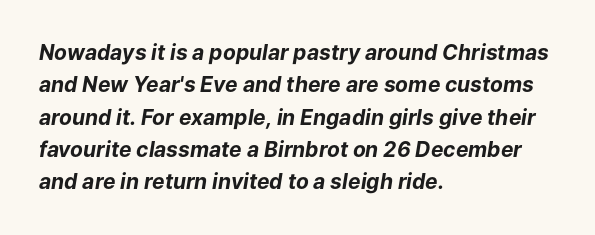
Q: Is the text bold? A: Yes.
Q: Is the text italic (slanted)? A: Yes, it leans right by about 9 degrees.
Q: Is the text underlined? A: No.
Q: How is the paragraph aligned? A: Left-aligned.
Q: Is the spacing between letters normal or unusually wide? A: Normal.
Q: Is the spacing between lines tight, normal or loose? A: Normal.
